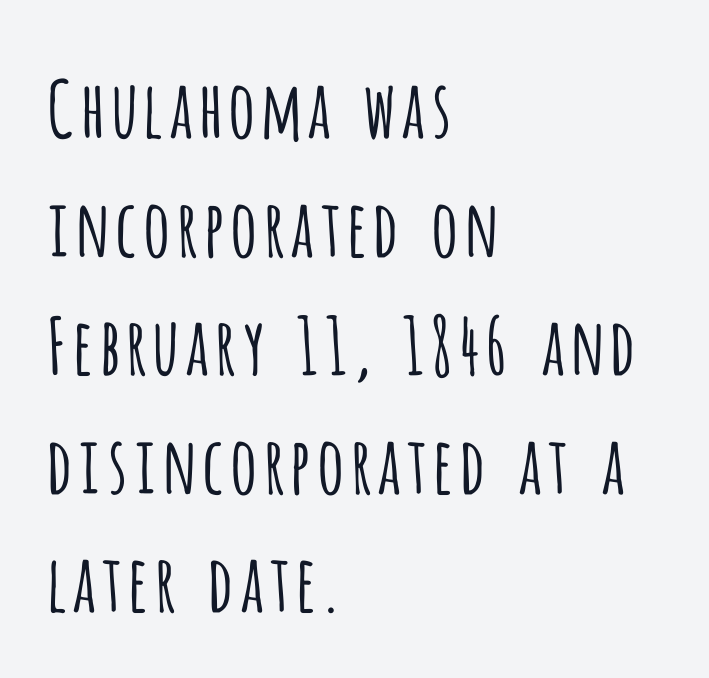
The image shows 78 px light, condensed sans-serif type, upright; set left-aligned, normal line spacing (1.52x), normal letter spacing, not underlined; low stroke contrast and a large x-height.
